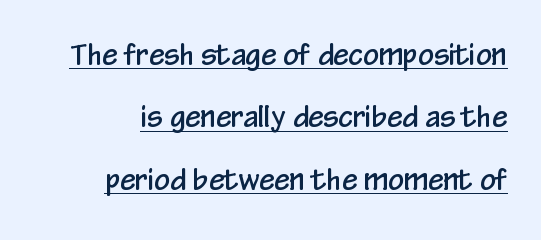
Q: Is the text italic (slanted)? A: No, it is upright.
Q: Is the typeface a serif or a sans-serif typeface? A: Sans-serif.
Q: Is the text underlined? A: Yes.
Q: How is the paragraph aligned? A: Right-aligned.
Q: Is the spacing between letters normal or unusually wide? A: Normal.
Q: Is the spacing between lines tight, normal or loose? A: Loose.
Q: Width (condensed, normal, or wide)? A: Condensed.
Q: Stroke contrast? A: Low.
Q: x-height? A: Medium.
Q: Monospaced? A: No.
